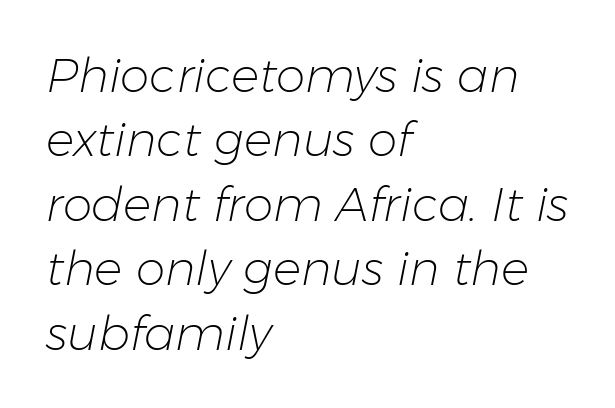
The weight would be labelled regular, book, light, or lighter still. The passage shown has conventional tracking throughout. The face used here is proportionally spaced, like ordinary book or web type. Caption: multi-line text, flush left, ragged right.
